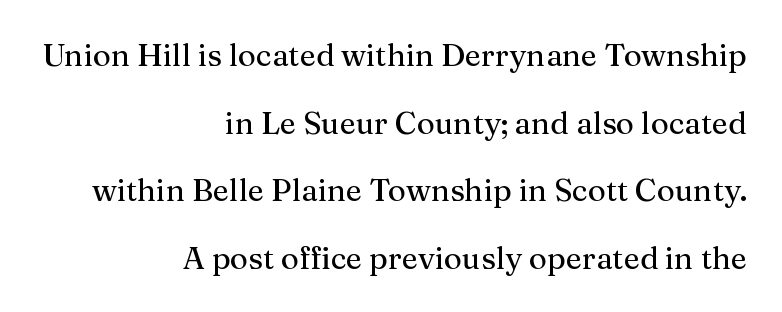
{"serif": "yes", "italic": "no", "width": "normal", "stroke_contrast": "medium", "x_height": "medium", "monospaced": "no", "underline": "no", "align": "right", "line_spacing": "loose", "line_spacing_ratio": 2.18, "letter_spacing": "normal", "letter_spacing_em": 0.0, "glyph_px": 31}
